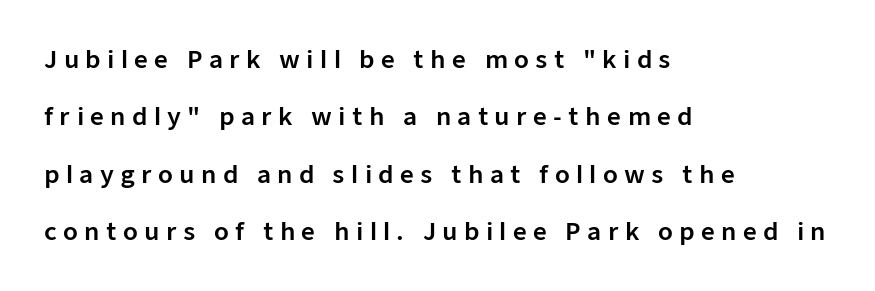
{"italic": "no", "underline": "no", "align": "left", "line_spacing": "loose", "line_spacing_ratio": 2.39, "letter_spacing": "wide", "letter_spacing_em": 0.26, "glyph_px": 24}
